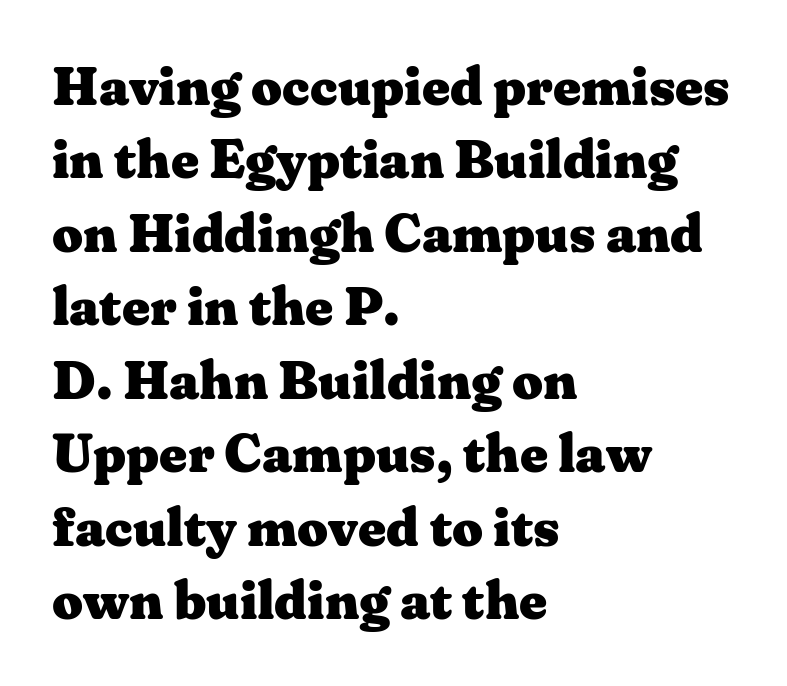
{"serif": "yes", "italic": "no", "bold": "yes", "weight": "heavy", "width": "wide", "stroke_contrast": "medium", "x_height": "medium", "monospaced": "no", "underline": "no", "align": "left", "line_spacing": "normal", "line_spacing_ratio": 1.36, "letter_spacing": "normal", "letter_spacing_em": 0.0, "glyph_px": 54}
